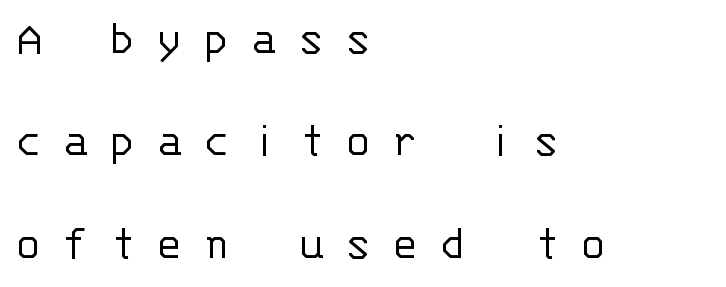
{"serif": "no", "italic": "no", "bold": "no", "weight": "light", "width": "normal", "stroke_contrast": "low", "x_height": "large", "monospaced": "yes", "underline": "no", "align": "left", "line_spacing": "loose", "line_spacing_ratio": 2.05, "letter_spacing": "wide", "letter_spacing_em": 0.45, "glyph_px": 50}
